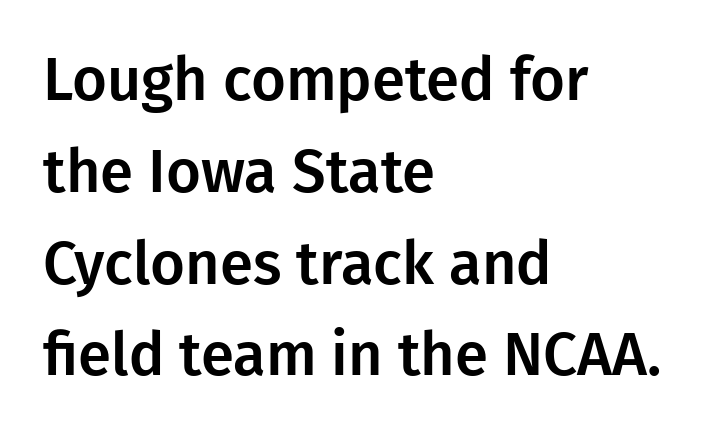
Q: Is the text italic (slanted)? A: No, it is upright.
Q: Is the typeface a serif or a sans-serif typeface? A: Sans-serif.
Q: Is the text underlined? A: No.
Q: How is the paragraph aligned? A: Left-aligned.
Q: Is the spacing between letters normal or unusually wide? A: Normal.
Q: Is the spacing between lines tight, normal or loose? A: Normal.
Q: Width (condensed, normal, or wide)? A: Normal.
Q: Stroke contrast? A: Low.
Q: x-height? A: Medium.
Q: Monospaced? A: No.
